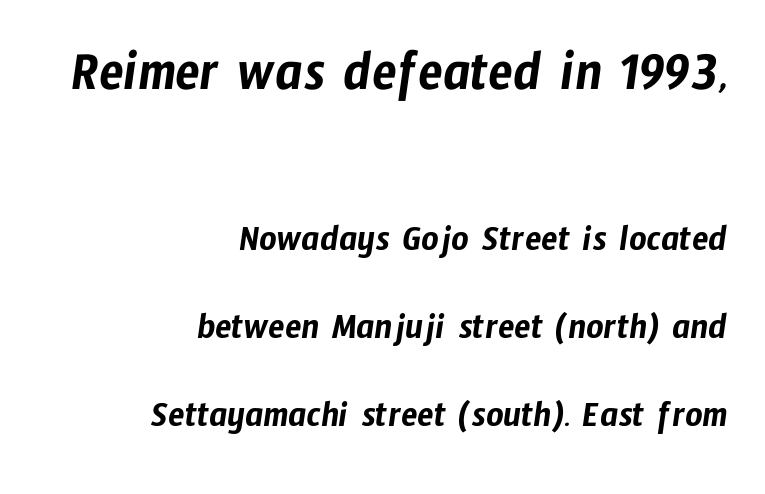
Check under the words: just untouched page. The glyphs in this specimen are sans serif. Where is the straight margin? On the right. Compared with typical paragraphs, the rows here are farther apart.
